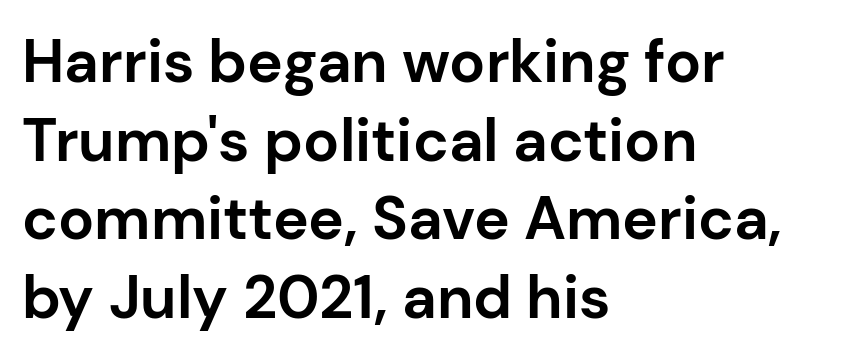
Q: Is the text bold? A: Yes.
Q: Is the text italic (slanted)? A: No, it is upright.
Q: Is the typeface a serif or a sans-serif typeface? A: Sans-serif.
Q: Is the text underlined? A: No.
Q: How is the paragraph aligned? A: Left-aligned.
Q: Is the spacing between letters normal or unusually wide? A: Normal.
Q: Is the spacing between lines tight, normal or loose? A: Normal.
Q: Width (condensed, normal, or wide)? A: Normal.
Q: Stroke contrast? A: Low.
Q: x-height? A: Medium.
Q: Monospaced? A: No.
